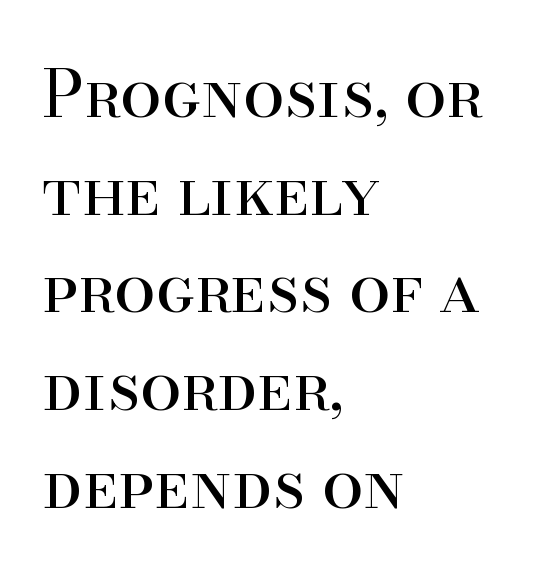
Q: Is the text bold? A: No.
Q: Is the text italic (slanted)? A: No, it is upright.
Q: Is the typeface a serif or a sans-serif typeface? A: Serif.
Q: Is the text underlined? A: No.
Q: How is the paragraph aligned? A: Left-aligned.
Q: Is the spacing between letters normal or unusually wide? A: Normal.
Q: Is the spacing between lines tight, normal or loose? A: Normal.
Q: Width (condensed, normal, or wide)? A: Normal.
Q: Stroke contrast? A: High.
Q: x-height? A: Small.
Q: Monospaced? A: No.
